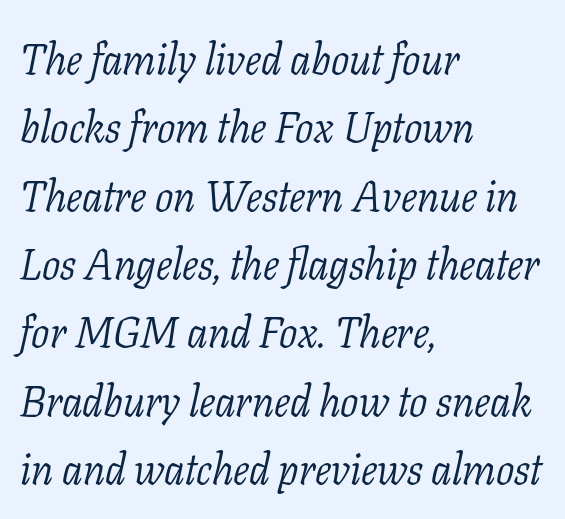
The image shows 43 px light serif type, italic (leaning right); set left-aligned, normal line spacing (1.59x), normal letter spacing, not underlined; low stroke contrast and a medium x-height.
